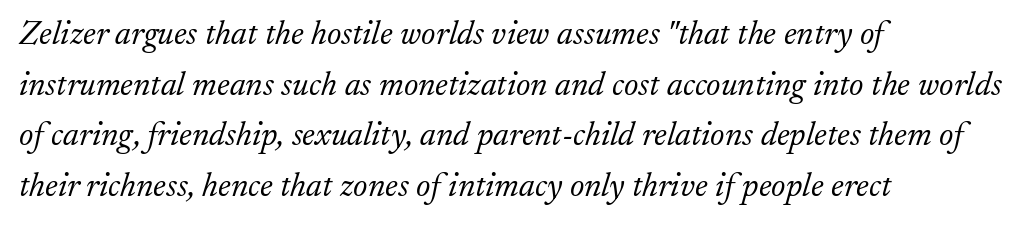
Q: Is the text bold? A: No.
Q: Is the text italic (slanted)? A: Yes, it leans right by about 17 degrees.
Q: Is the typeface a serif or a sans-serif typeface? A: Serif.
Q: Is the text underlined? A: No.
Q: How is the paragraph aligned? A: Left-aligned.
Q: Is the spacing between letters normal or unusually wide? A: Normal.
Q: Is the spacing between lines tight, normal or loose? A: Normal.
Q: Width (condensed, normal, or wide)? A: Normal.
Q: Stroke contrast? A: Low.
Q: x-height? A: Small.
Q: Monospaced? A: No.
